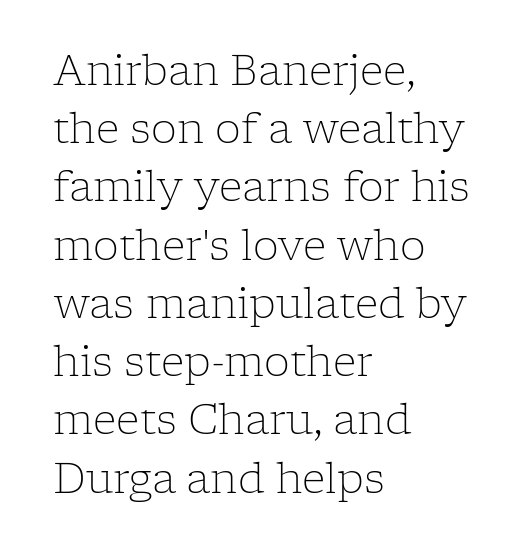
A typesetter would call this zero additional tracking. In terms of letterform style, serifs are clearly present. The letters advance in unequal steps, a hallmark of proportional type. The characters are drawn with everyday or finer stroke widths.
